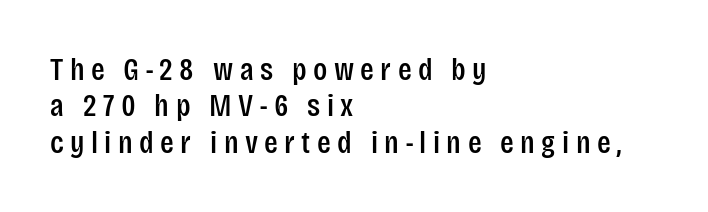
{"serif": "no", "italic": "no", "width": "condensed", "stroke_contrast": "low", "x_height": "large", "monospaced": "no", "underline": "no", "align": "left", "line_spacing": "tight", "line_spacing_ratio": 1.14, "letter_spacing": "wide", "letter_spacing_em": 0.2, "glyph_px": 32}
